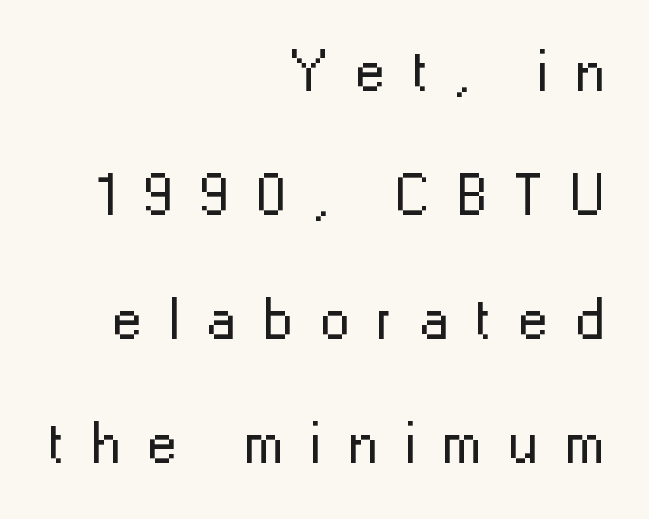
The passage shown is not underscored anywhere. The characters are drawn with everyday or finer stroke widths. Do the characters align in a grid? No, the font is proportional. The lettering holds an erect, upright posture throughout. These lines have a slow, spaced-out rhythm from letter to letter. If you measured baseline to baseline, you'd find a long distance.
